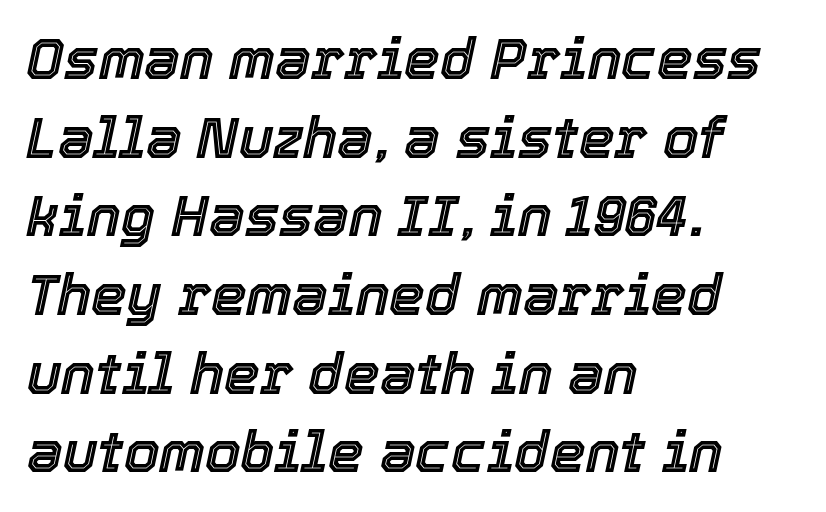
Horizontally, the lines are justified to the leading edge only. An italicized treatment has been applied to the whole sample. Tracking here is standard; glyphs follow each other at the usual distance. Each letter keeps its own natural width here, so spacing adapts to shape. Whoever set this chose a conventional vertical rhythm.
